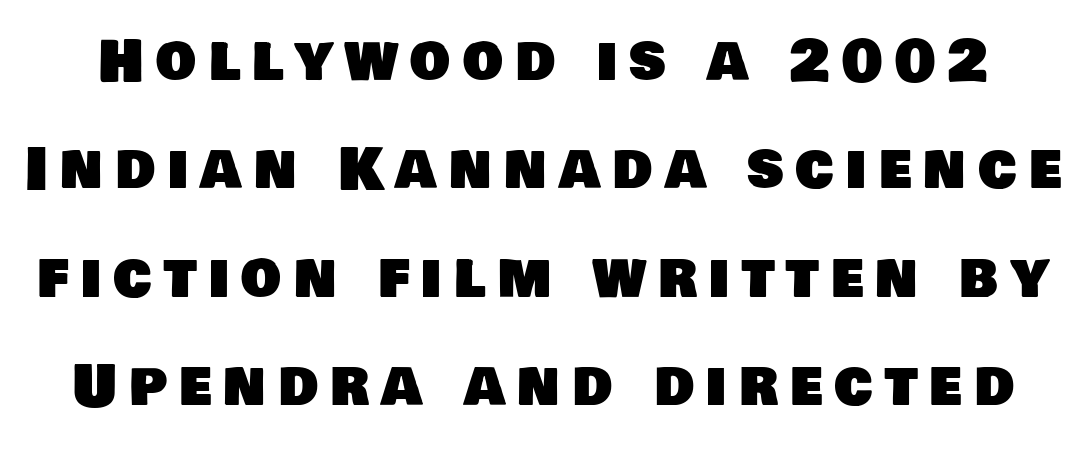
{"serif": "no", "width": "normal", "stroke_contrast": "low", "x_height": "large", "monospaced": "no", "underline": "no", "line_spacing": "loose", "line_spacing_ratio": 1.9, "letter_spacing": "wide", "letter_spacing_em": 0.21, "glyph_px": 57}
